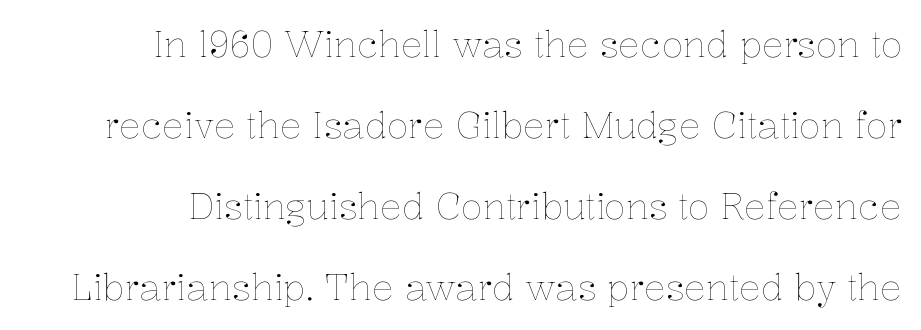
Q: Is the text bold? A: No.
Q: Is the text italic (slanted)? A: No, it is upright.
Q: Is the text underlined? A: No.
Q: How is the paragraph aligned? A: Right-aligned.
Q: Is the spacing between letters normal or unusually wide? A: Normal.
Q: Is the spacing between lines tight, normal or loose? A: Loose.
Q: Width (condensed, normal, or wide)? A: Normal.
Q: Stroke contrast? A: Low.
Q: x-height? A: Medium.
Q: Monospaced? A: No.
